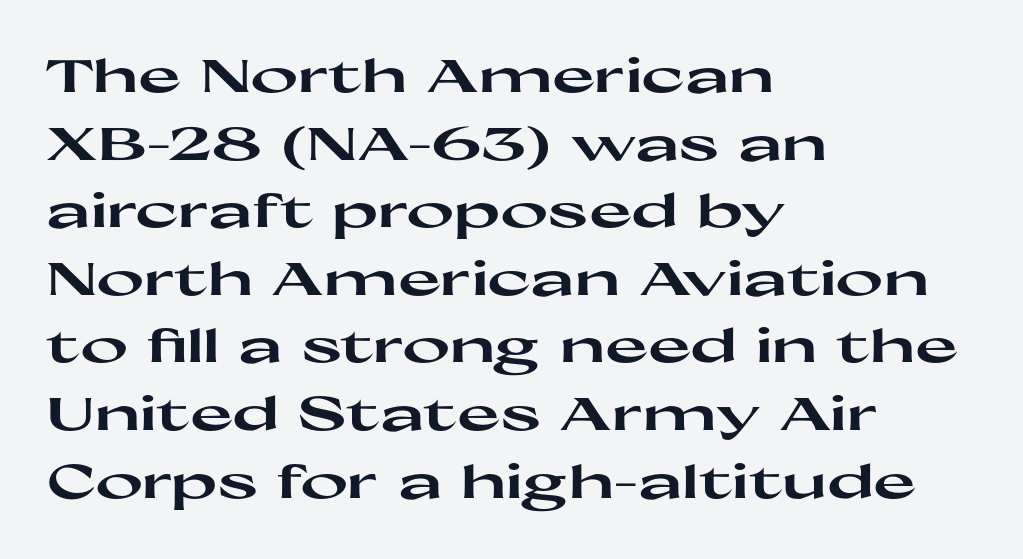
The image shows 46 px heavy, wide sans-serif type, upright; set left-aligned, normal line spacing (1.47x), normal letter spacing, not underlined; high stroke contrast and a medium x-height.
